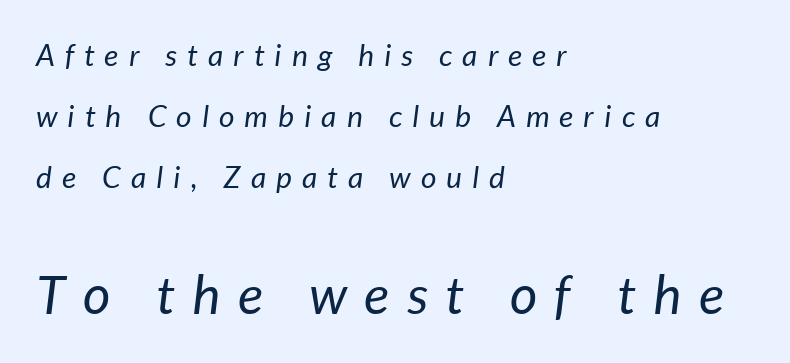
Compared with a typical body face, this is equally light or lighter still. Line starts are locked; line ends wander. Every character sits at an angle, as italics do. Is this a fixed-width face? No — the glyphs have proportional, varying widths. Leading: increased.
